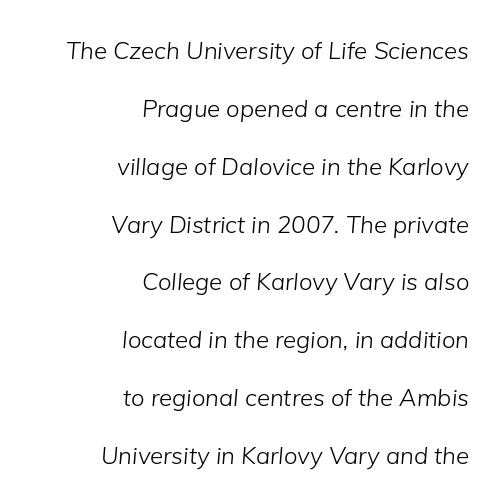
Q: Is the text bold? A: No.
Q: Is the text italic (slanted)? A: Yes, it leans right by about 5 degrees.
Q: Is the text underlined? A: No.
Q: How is the paragraph aligned? A: Right-aligned.
Q: Is the spacing between letters normal or unusually wide? A: Normal.
Q: Is the spacing between lines tight, normal or loose? A: Loose.
